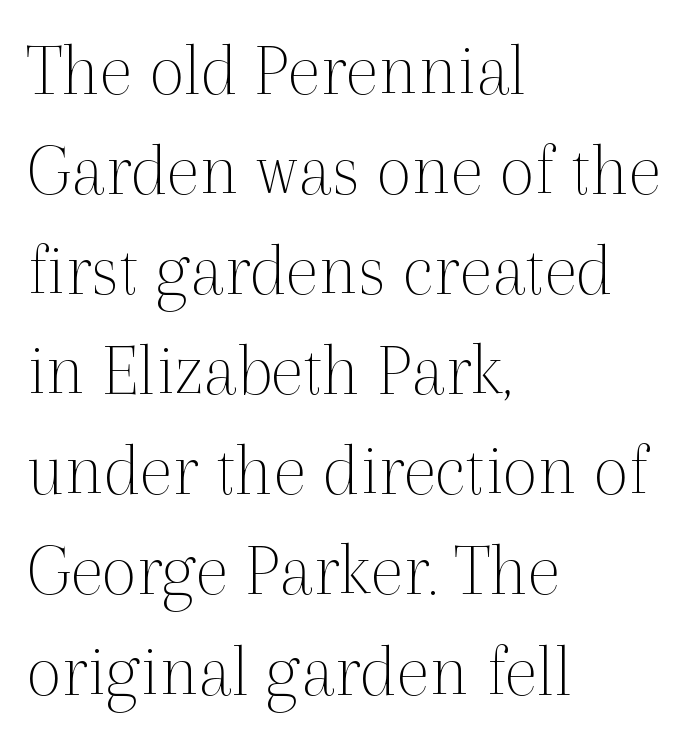
The image shows 77 px thin serif type, upright; set left-aligned, normal line spacing (1.3x), normal letter spacing, not underlined; a medium x-height.
